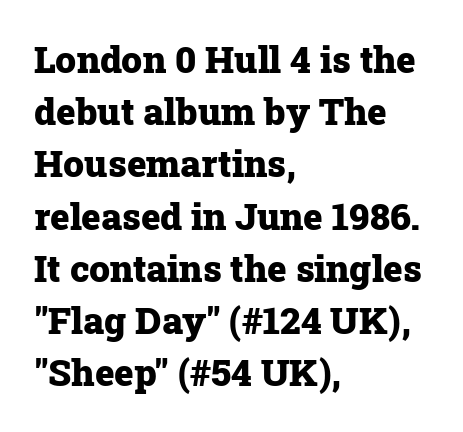
{"serif": "yes", "italic": "no", "bold": "yes", "weight": "heavy", "width": "normal", "stroke_contrast": "low", "x_height": "medium", "monospaced": "no", "underline": "no", "align": "left", "line_spacing": "normal", "line_spacing_ratio": 1.41, "letter_spacing": "normal", "letter_spacing_em": 0.0, "glyph_px": 37}
